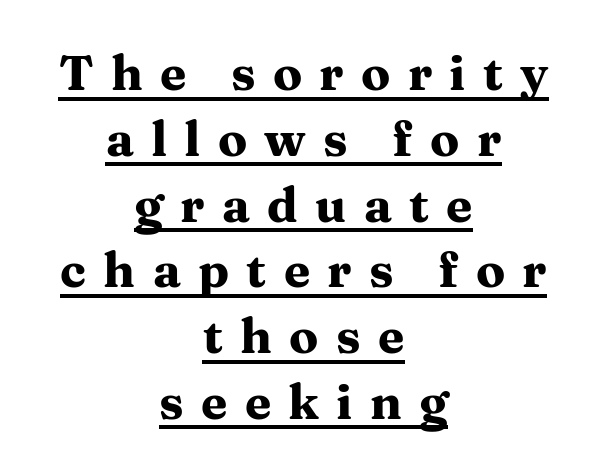
Q: Is the text bold? A: Yes.
Q: Is the text italic (slanted)? A: No, it is upright.
Q: Is the typeface a serif or a sans-serif typeface? A: Serif.
Q: Is the text underlined? A: Yes.
Q: How is the paragraph aligned? A: Centered.
Q: Is the spacing between letters normal or unusually wide? A: Unusually wide.
Q: Is the spacing between lines tight, normal or loose? A: Normal.
Q: Width (condensed, normal, or wide)? A: Wide.
Q: Stroke contrast? A: Medium.
Q: x-height? A: Medium.
Q: Monospaced? A: No.
